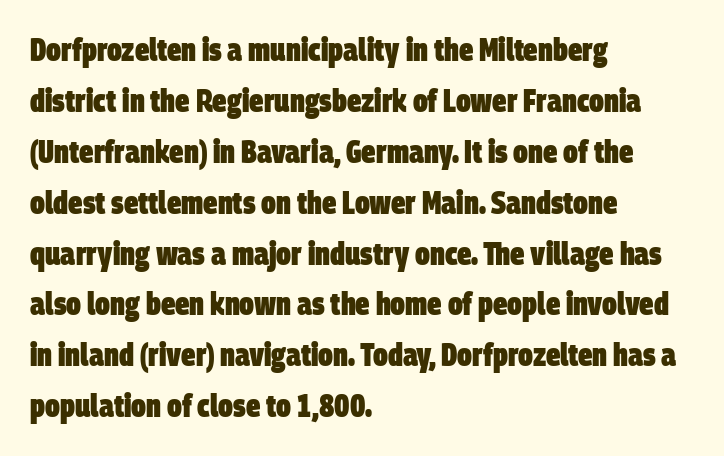
Q: Is the text bold? A: Yes.
Q: Is the typeface a serif or a sans-serif typeface? A: Sans-serif.
Q: Is the text underlined? A: No.
Q: How is the paragraph aligned? A: Left-aligned.
Q: Is the spacing between letters normal or unusually wide? A: Normal.
Q: Is the spacing between lines tight, normal or loose? A: Normal.
Q: Width (condensed, normal, or wide)? A: Condensed.
Q: Stroke contrast? A: Low.
Q: x-height? A: Large.
Q: Monospaced? A: No.
